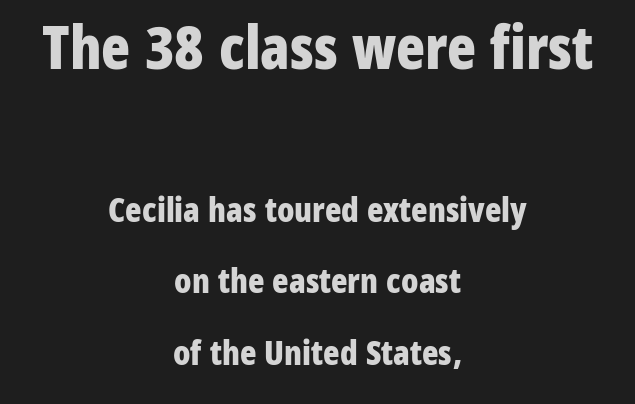
Q: Is the text bold? A: Yes.
Q: Is the text italic (slanted)? A: No, it is upright.
Q: Is the typeface a serif or a sans-serif typeface? A: Sans-serif.
Q: Is the text underlined? A: No.
Q: How is the paragraph aligned? A: Centered.
Q: Is the spacing between letters normal or unusually wide? A: Normal.
Q: Is the spacing between lines tight, normal or loose? A: Loose.
Q: Which block of text is set in a larger size, the first (top) or the second (bottom)? A: The first (top) one.
Q: Width (condensed, normal, or wide)? A: Condensed.
Q: Stroke contrast? A: Low.
Q: x-height? A: Medium.
Q: Monospaced? A: No.
